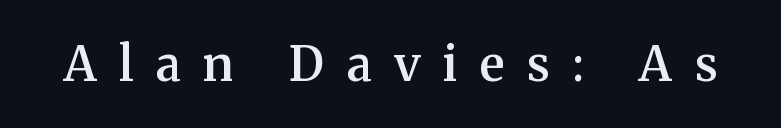
The face used here is seriffed, in the tradition of book romans. Think of a printed novel: that variable character pitch is what you see here. It's the straight-up-and-down kind of type. The sample has been set in demibold, a notch under bold. The tracking reads as deliberately expanded to a designer's eye.
